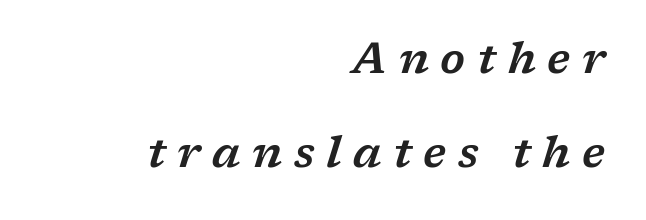
The image shows 43 px wide serif type, italic (leaning right); set right-aligned, loose line spacing (2.18x), unusually wide letter spacing (+0.27 em), not underlined; low stroke contrast and a medium x-height.
